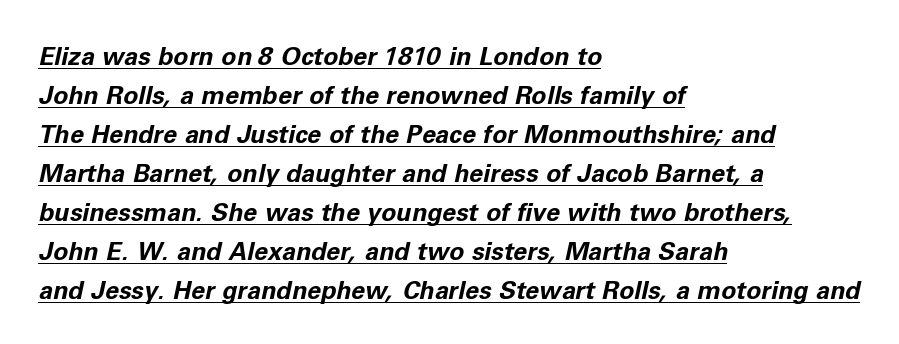
{"italic": "yes", "lean": "right", "slant_degrees": 11, "bold": "yes", "underline": "yes", "align": "left", "line_spacing": "normal", "line_spacing_ratio": 1.56, "letter_spacing": "normal", "letter_spacing_em": 0.0, "glyph_px": 25}
